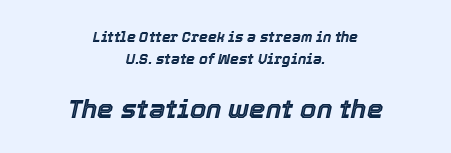
{"italic": "yes", "lean": "right", "slant_degrees": 12, "underline": "no", "align": "center", "line_spacing": "normal", "line_spacing_ratio": 1.57, "letter_spacing": "normal", "letter_spacing_em": 0.0, "larger_block": "second", "size_ratio": 1.86, "glyph_px": 26}
